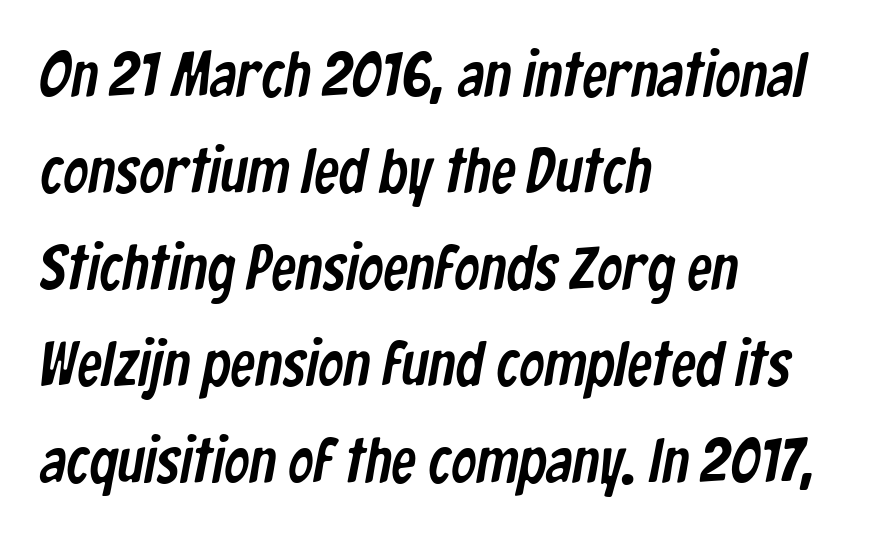
Q: Is the typeface a serif or a sans-serif typeface? A: Sans-serif.
Q: Is the text underlined? A: No.
Q: How is the paragraph aligned? A: Left-aligned.
Q: Is the spacing between letters normal or unusually wide? A: Normal.
Q: Is the spacing between lines tight, normal or loose? A: Normal.
Q: Width (condensed, normal, or wide)? A: Condensed.
Q: Stroke contrast? A: Low.
Q: x-height? A: Medium.
Q: Monospaced? A: No.
